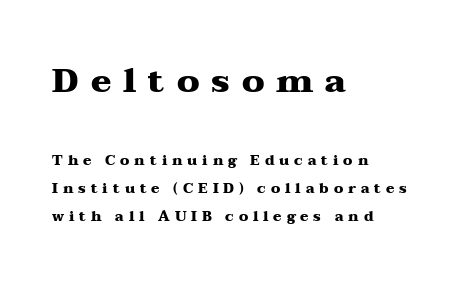
Q: Is the text bold? A: Yes.
Q: Is the text italic (slanted)? A: No, it is upright.
Q: Is the typeface a serif or a sans-serif typeface? A: Serif.
Q: Is the text underlined? A: No.
Q: How is the paragraph aligned? A: Left-aligned.
Q: Is the spacing between letters normal or unusually wide? A: Unusually wide.
Q: Is the spacing between lines tight, normal or loose? A: Loose.
Q: Which block of text is set in a larger size, the first (top) or the second (bottom)? A: The first (top) one.
Q: Width (condensed, normal, or wide)? A: Wide.
Q: Stroke contrast? A: Medium.
Q: x-height? A: Medium.
Q: Monospaced? A: No.
